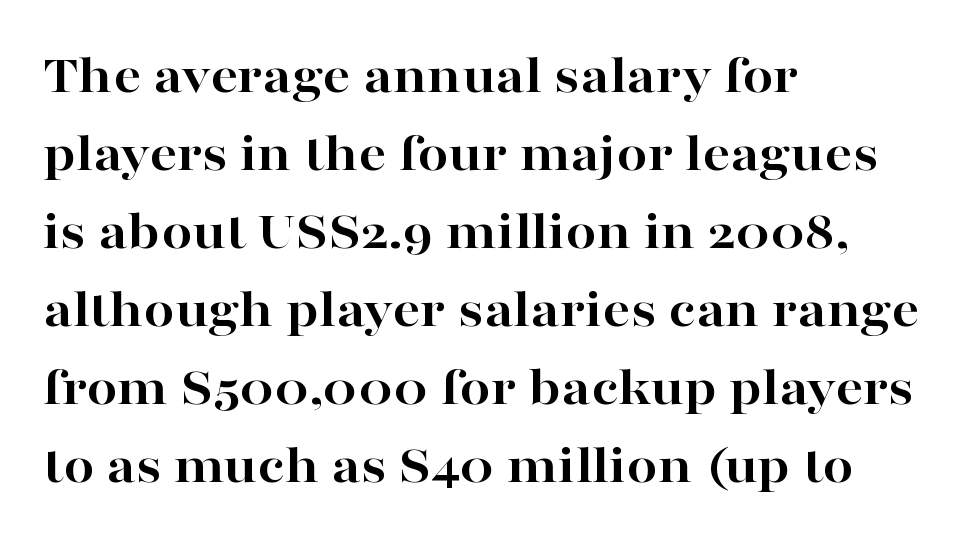
The image shows 55 px bold, wide serif type, upright; set left-aligned, normal line spacing (1.42x), normal letter spacing, not underlined; high stroke contrast and a medium x-height.
